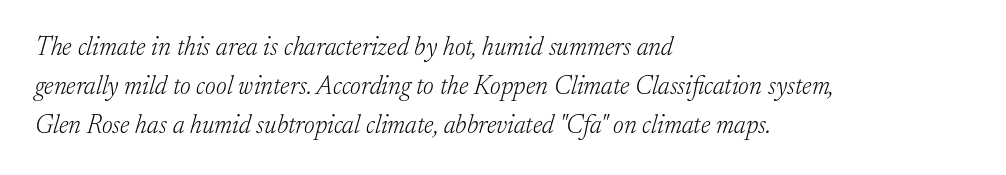
The image shows 26 px text type, italic (leaning right); set left-aligned, normal line spacing (1.5x), normal letter spacing, not underlined.
